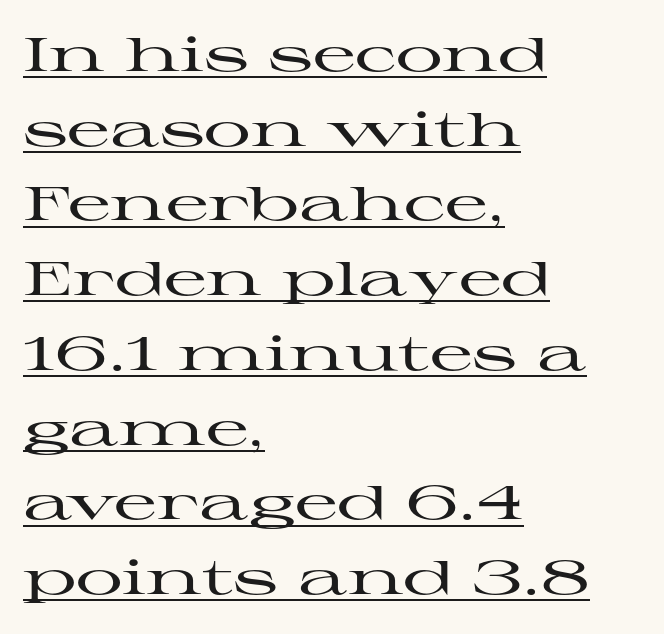
{"serif": "yes", "italic": "no", "width": "wide", "stroke_contrast": "high", "x_height": "medium", "monospaced": "no", "underline": "yes", "align": "left", "line_spacing": "normal", "line_spacing_ratio": 1.59, "letter_spacing": "normal", "letter_spacing_em": 0.0, "glyph_px": 47}
